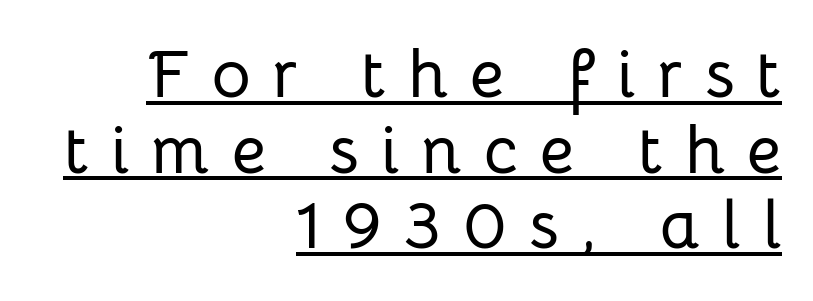
Check the space under the baseline: a stroke is drawn there. How are the letters spaced? Widely, with obvious added tracking. The compositor pushed each line to the right boundary. Check where the strokes stop: nothing finishes them off — pure sans.
